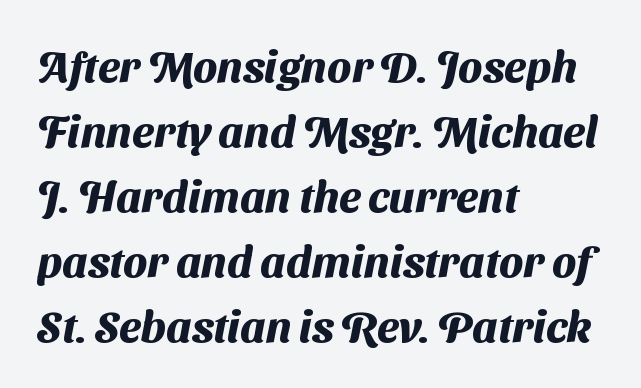
Q: Is the text bold? A: Yes.
Q: Is the typeface a serif or a sans-serif typeface? A: Sans-serif.
Q: Is the text underlined? A: No.
Q: How is the paragraph aligned? A: Left-aligned.
Q: Is the spacing between letters normal or unusually wide? A: Normal.
Q: Is the spacing between lines tight, normal or loose? A: Normal.
Q: Width (condensed, normal, or wide)? A: Normal.
Q: Stroke contrast? A: Medium.
Q: x-height? A: Medium.
Q: Monospaced? A: No.
